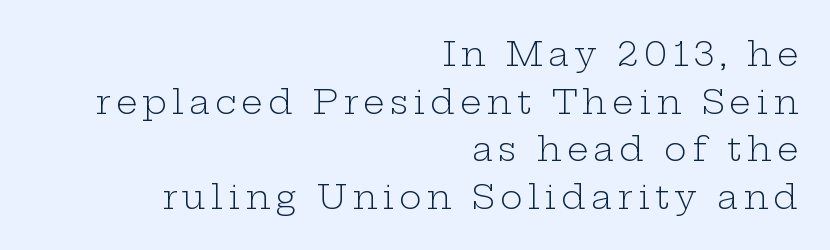
{"serif": "yes", "italic": "no", "bold": "no", "weight": "light", "width": "wide", "stroke_contrast": "low", "x_height": "medium", "monospaced": "no", "underline": "no", "align": "right", "line_spacing": "normal", "line_spacing_ratio": 1.4, "glyph_px": 34}
